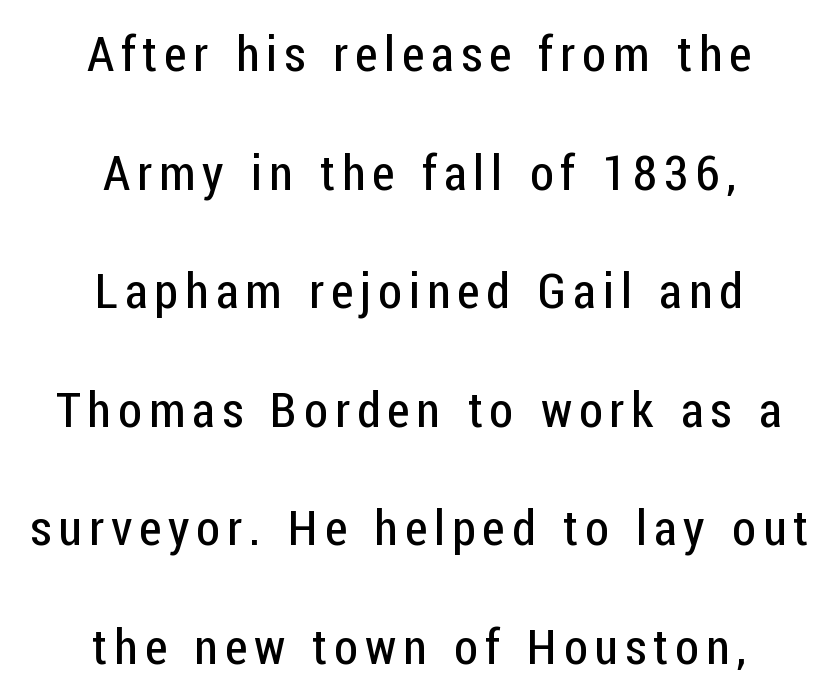
Weight: not bold — regular or lighter. Notice how the passage keeps no hard edge, just a central spine. Loosely led — the rows are spread out. Proportional: the letters do not fall into vertical columns. Rule under the text: the space is simply empty.
